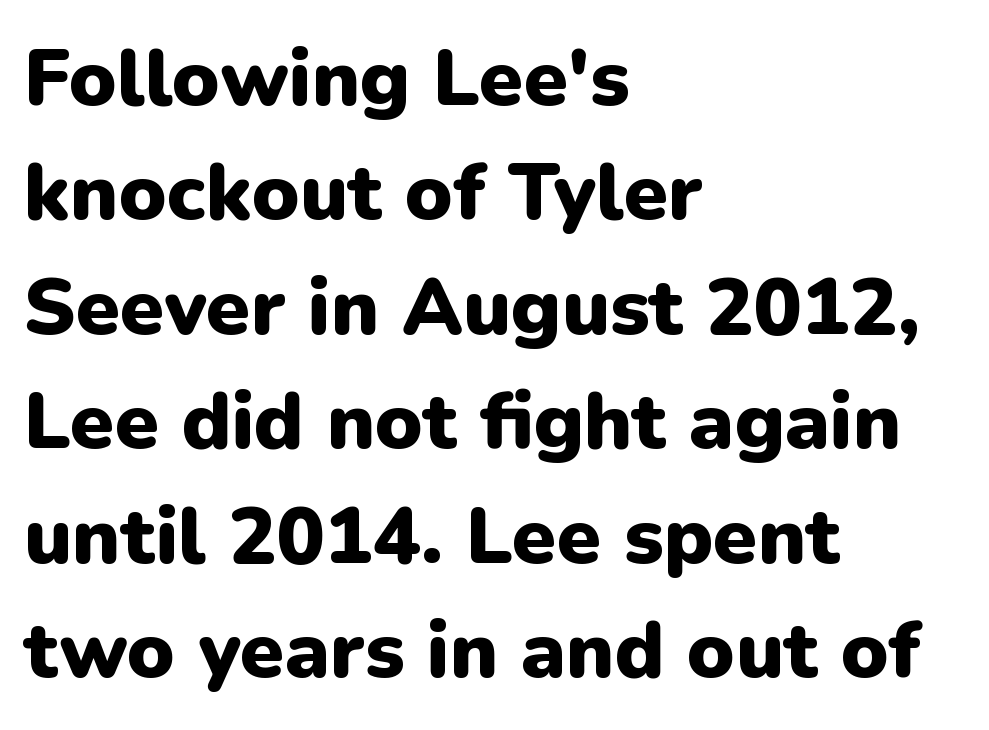
{"serif": "no", "italic": "no", "bold": "yes", "weight": "heavy", "width": "normal", "stroke_contrast": "low", "x_height": "medium", "monospaced": "no", "underline": "no", "align": "left", "line_spacing": "normal", "line_spacing_ratio": 1.43, "letter_spacing": "normal", "letter_spacing_em": 0.0, "glyph_px": 80}
